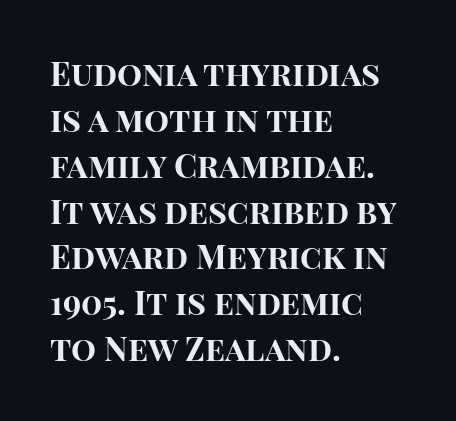
The image shows 33 px bold sans-serif type, upright; set left-aligned, normal line spacing (1.39x), normal letter spacing, not underlined; high stroke contrast and a large x-height.
